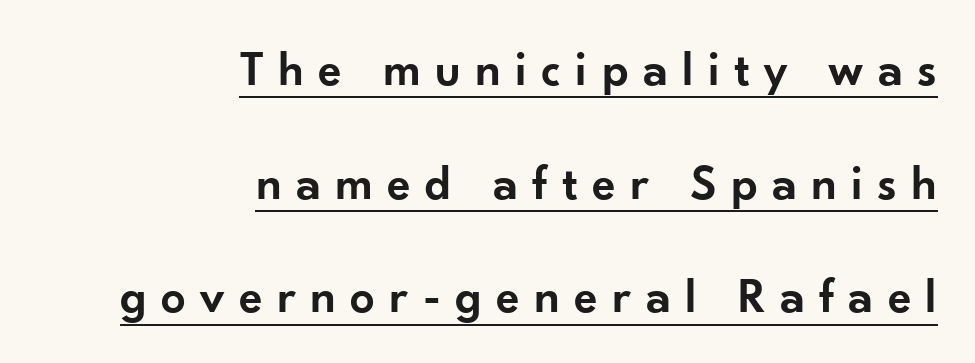
Which margin do the lines hug? The right one — the left edge is uneven. Check the space under the baseline: a stroke is drawn there. This is the regular roman posture of the typeface. The letters carry no serifs — their stems end cleanly without finishing strokes. The passage shown stacks its lines with a broad gap.
